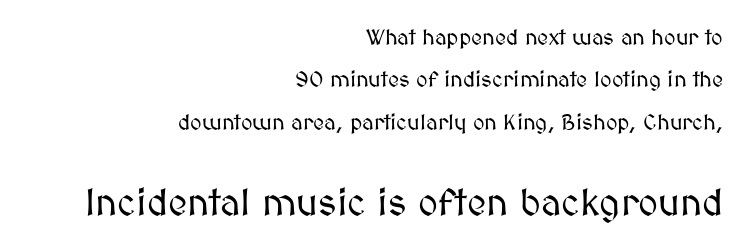
The specimen reads as upright at a glance. The zone under the glyphs is completely vacant. The letters advance in unequal steps, a hallmark of proportional type. Each new line begins a long way beneath the previous one. The face used here is rendered with its standard letterfit.
